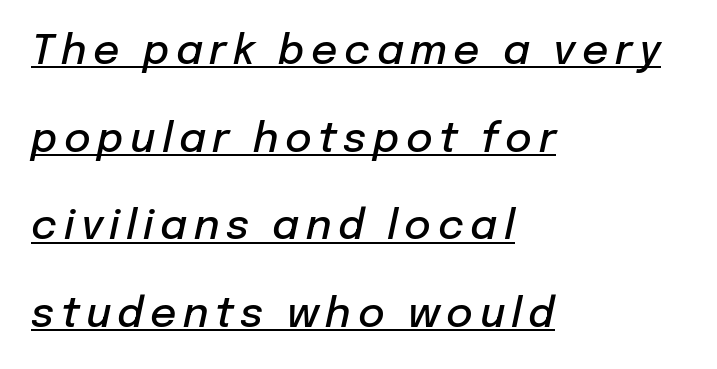
{"italic": "yes", "lean": "right", "slant_degrees": 12, "bold": "semi", "weight": "semibold", "width": "normal", "stroke_contrast": "low", "x_height": "medium", "monospaced": "no", "underline": "yes", "align": "left", "line_spacing": "loose", "line_spacing_ratio": 2.14, "glyph_px": 41}
